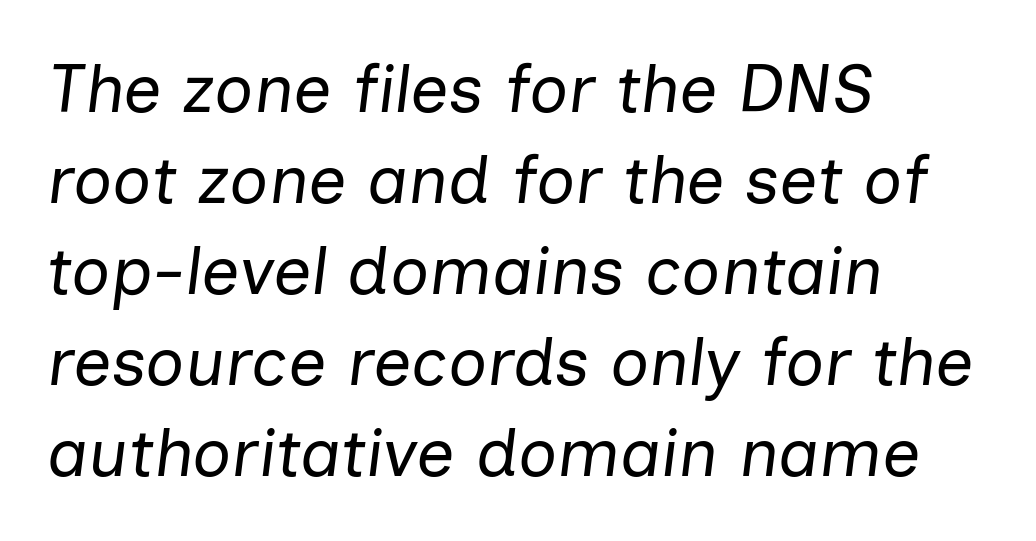
What's the leading like? Ordinary, nothing unusual. The glyphs look as if they've been sheared to an angle. Each row of text sits above clean, open space. Leftover space on each line is placed entirely after the last word. Note the varied advance widths — an 'i' is clearly narrower than an 'm'.
